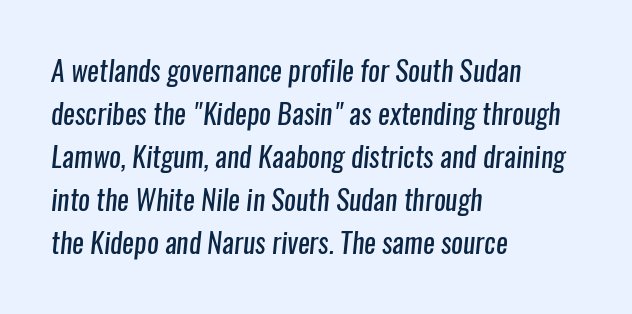
{"serif": "no", "bold": "no", "weight": "regular", "width": "condensed", "stroke_contrast": "low", "x_height": "medium", "monospaced": "no", "underline": "no", "align": "left", "line_spacing": "normal", "line_spacing_ratio": 1.54, "letter_spacing": "normal", "letter_spacing_em": 0.0, "glyph_px": 28}
